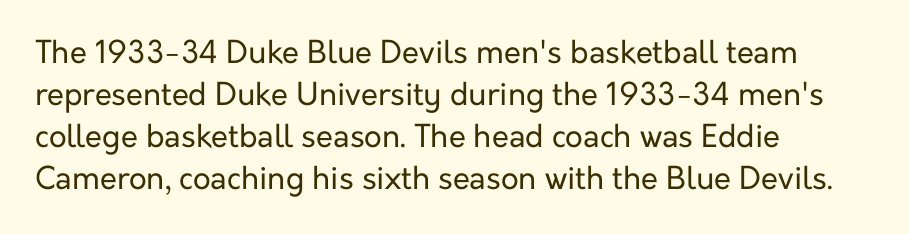
The horizontal fit of the characters is conventional and even. Nobody drew a line under any word here. Honestly, the row spacing looks completely unremarkable. A light-to-regular cut is what we see here. One-word summary of the alignment: left.
